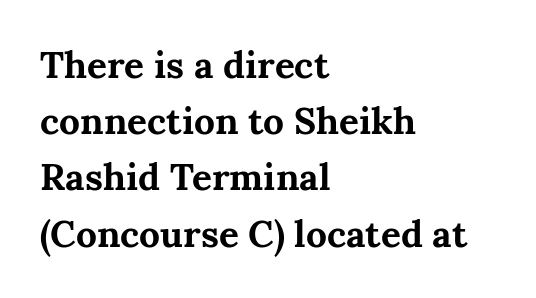
The image shows 37 px bold serif type, upright; set left-aligned, normal line spacing (1.52x), normal letter spacing, not underlined; medium stroke contrast and a medium x-height.
